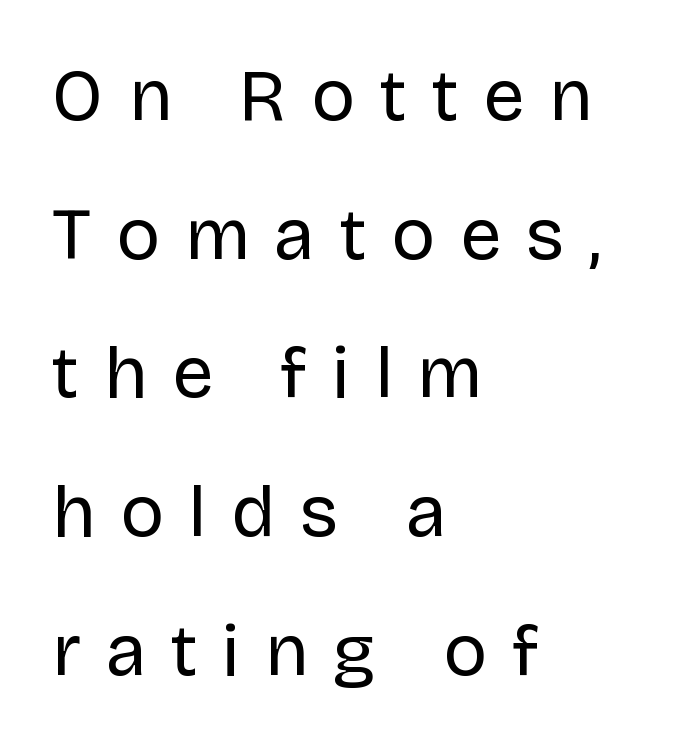
Q: Is the text bold? A: No.
Q: Is the text italic (slanted)? A: No, it is upright.
Q: Is the typeface a serif or a sans-serif typeface? A: Sans-serif.
Q: Is the text underlined? A: No.
Q: How is the paragraph aligned? A: Left-aligned.
Q: Is the spacing between letters normal or unusually wide? A: Unusually wide.
Q: Is the spacing between lines tight, normal or loose? A: Loose.
Q: Width (condensed, normal, or wide)? A: Normal.
Q: Stroke contrast? A: Low.
Q: x-height? A: Large.
Q: Monospaced? A: No.
